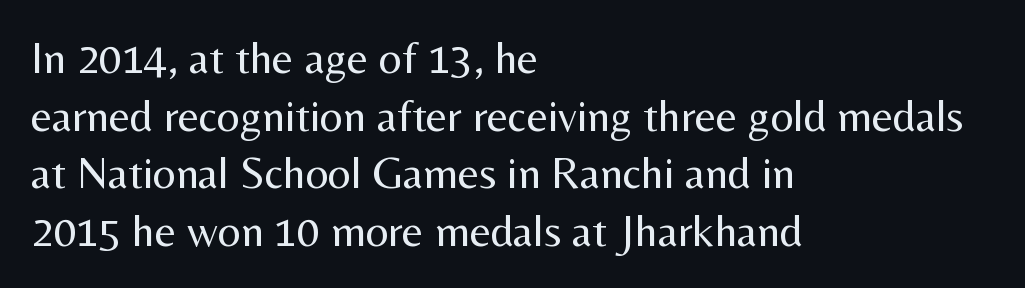
The image shows 45 px regular-weight sans-serif type, upright; set left-aligned, normal line spacing (1.28x), normal letter spacing, not underlined; medium stroke contrast and a medium x-height.
